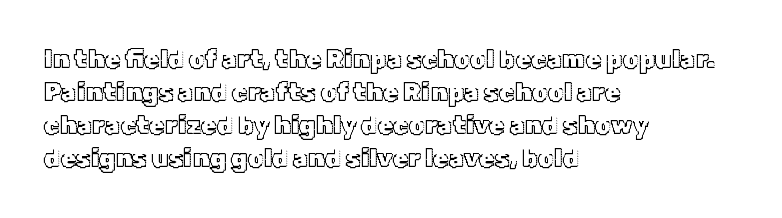
Every row of glyphs begins at an identical x-position on the left. Words appear dense and cohesive because spacing is normal. Unlike italic type, these characters show no tilt at all. Vertical spacing — default. Check under the words: just untouched page.
